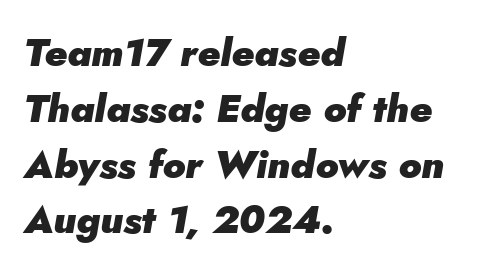
{"italic": "yes", "lean": "right", "slant_degrees": 5, "bold": "yes", "weight": "heavy", "width": "normal", "stroke_contrast": "low", "x_height": "small", "monospaced": "no", "underline": "no", "align": "left", "line_spacing": "normal", "line_spacing_ratio": 1.43, "letter_spacing": "normal", "letter_spacing_em": 0.0, "glyph_px": 39}
